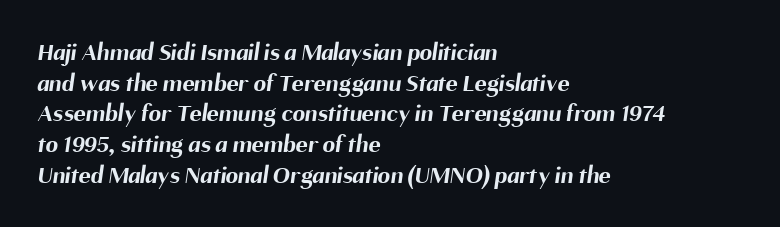
Standard letterfit; no display-style spreading of the glyphs. Only glyphs here, with clear space below each row. Is the block centered? No — it sits flush against the left margin. Typesetter's note: full bold, strokes at maximum text heaviness.
